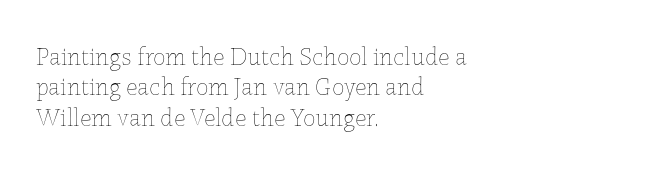
Q: Is the text bold? A: No.
Q: Is the text italic (slanted)? A: No, it is upright.
Q: Is the text underlined? A: No.
Q: How is the paragraph aligned? A: Left-aligned.
Q: Is the spacing between letters normal or unusually wide? A: Normal.
